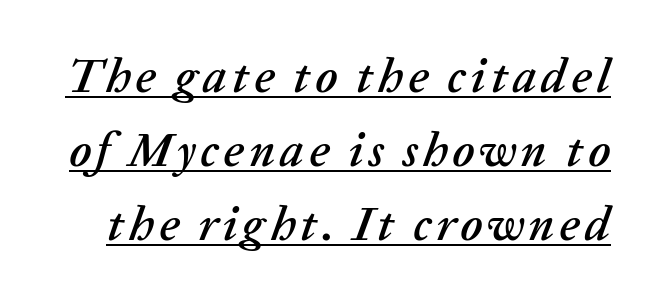
Q: Is the text italic (slanted)? A: Yes, it leans right by about 20 degrees.
Q: Is the text underlined? A: Yes.
Q: Is the spacing between lines tight, normal or loose? A: Normal.
Q: Width (condensed, normal, or wide)? A: Normal.
Q: Stroke contrast? A: Low.
Q: x-height? A: Medium.
Q: Monospaced? A: No.
